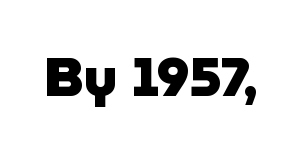
{"serif": "no", "italic": "no", "bold": "yes", "weight": "heavy", "width": "normal", "stroke_contrast": "low", "x_height": "medium", "monospaced": "no", "underline": "no", "letter_spacing": "normal", "letter_spacing_em": 0.0, "glyph_px": 54}
